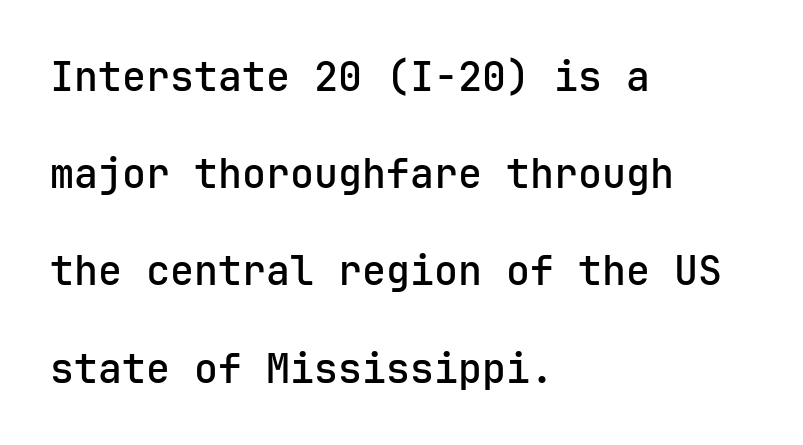
Q: Is the text bold? A: Semi-bold.
Q: Is the text italic (slanted)? A: No, it is upright.
Q: Is the typeface a serif or a sans-serif typeface? A: Sans-serif.
Q: Is the text underlined? A: No.
Q: How is the paragraph aligned? A: Left-aligned.
Q: Is the spacing between letters normal or unusually wide? A: Normal.
Q: Is the spacing between lines tight, normal or loose? A: Loose.
Q: Width (condensed, normal, or wide)? A: Normal.
Q: Stroke contrast? A: Low.
Q: x-height? A: Medium.
